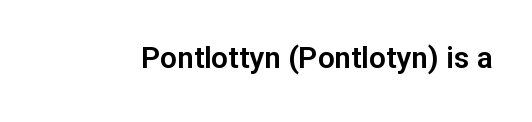
{"serif": "no", "italic": "no", "width": "normal", "stroke_contrast": "low", "x_height": "medium", "monospaced": "no", "underline": "no", "letter_spacing": "normal", "letter_spacing_em": 0.0, "glyph_px": 30}
